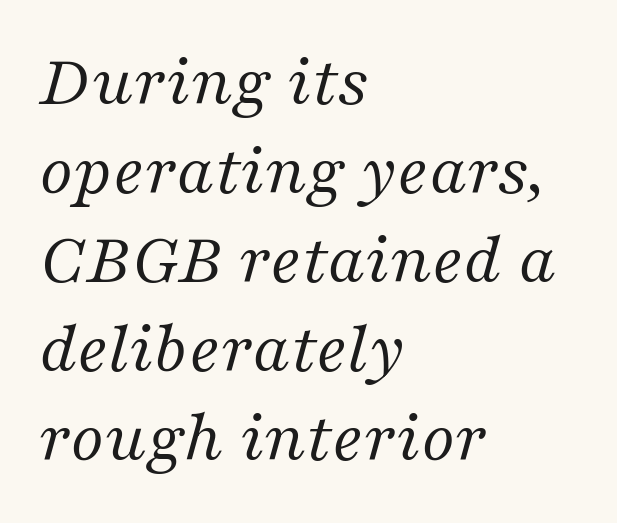
{"serif": "yes", "italic": "yes", "lean": "right", "slant_degrees": 16, "bold": "no", "weight": "regular", "width": "normal", "stroke_contrast": "medium", "x_height": "medium", "monospaced": "no", "underline": "no", "align": "left", "line_spacing_ratio": 1.22, "letter_spacing": "normal", "letter_spacing_em": 0.0, "glyph_px": 73}
